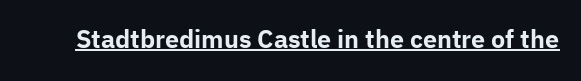
{"italic": "no", "bold": "yes", "underline": "yes", "letter_spacing": "normal", "letter_spacing_em": 0.0, "glyph_px": 24}
